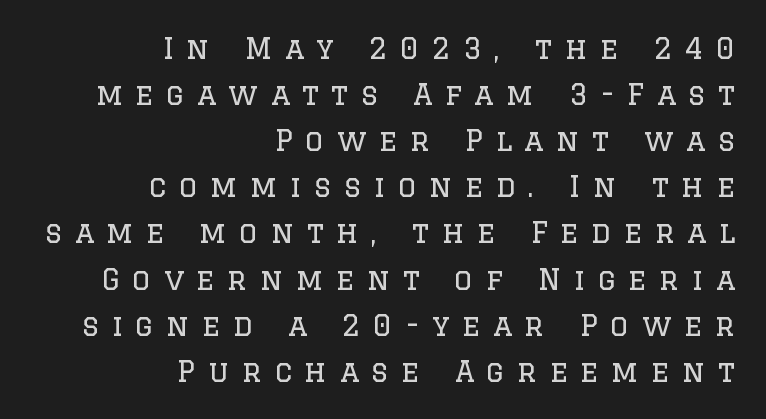
The typography opts for an upright posture over an oblique one. Honestly, there is no underline to notice here at all. The tracking reads as deliberately expanded to a designer's eye. Character widths vary here, with narrow letters taking less room than wide ones.
